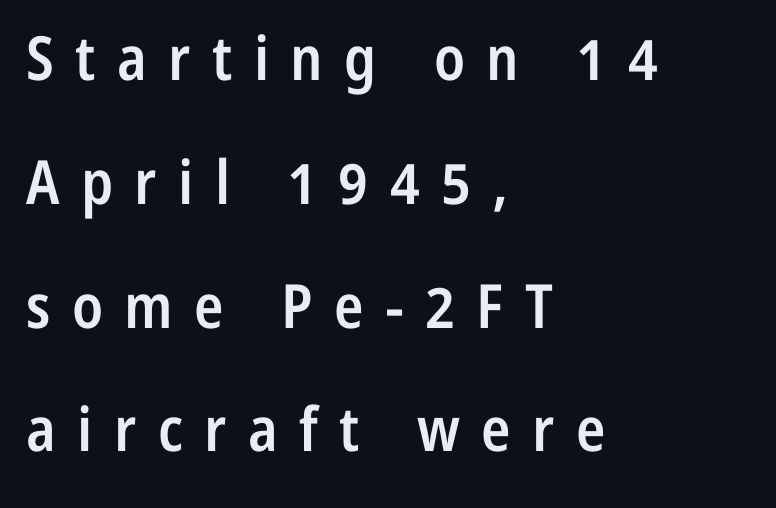
Q: Is the text bold? A: Semi-bold.
Q: Is the text italic (slanted)? A: No, it is upright.
Q: Is the typeface a serif or a sans-serif typeface? A: Sans-serif.
Q: Is the text underlined? A: No.
Q: How is the paragraph aligned? A: Left-aligned.
Q: Is the spacing between letters normal or unusually wide? A: Unusually wide.
Q: Is the spacing between lines tight, normal or loose? A: Loose.
Q: Width (condensed, normal, or wide)? A: Condensed.
Q: Stroke contrast? A: Low.
Q: x-height? A: Medium.
Q: Monospaced? A: No.
